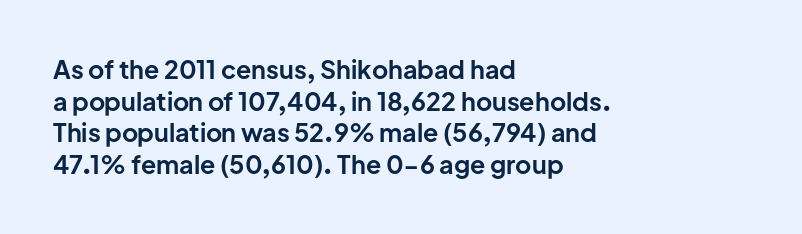
Short and long lines alike share a common starting point at left. The vertical gap from one line to the next is medium. Does the lettering tilt? It doesn't — this is upright. Underline: absent. The tracking reads as untouched default to a designer's eye. Chunky letters — that's bold for sure.
